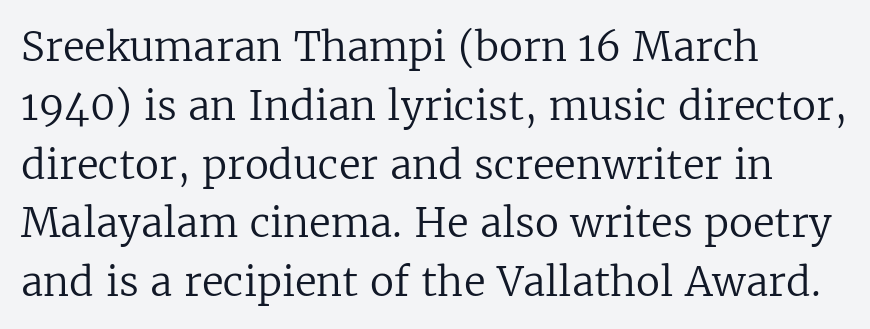
{"serif": "yes", "italic": "no", "bold": "no", "weight": "regular", "width": "normal", "stroke_contrast": "low", "x_height": "medium", "monospaced": "no", "underline": "no", "align": "left", "line_spacing": "normal", "line_spacing_ratio": 1.47, "letter_spacing": "normal", "letter_spacing_em": 0.0, "glyph_px": 40}
